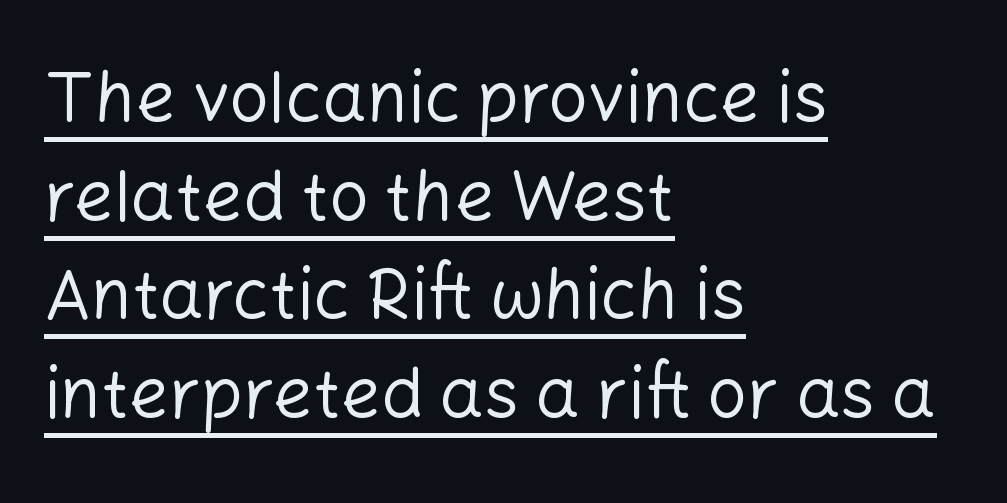
This rendering leaves character spacing at its baseline value. Proportional: the letters do not fall into vertical columns. The rendering uses the underline text-decoration. Posture: upright roman. Each letter's strokes conclude bluntly, with no projecting serifs. The strokes carry an ordinary text weight at most.
